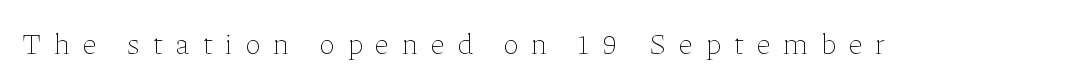
The image shows 29 px thin type, upright; set unusually wide letter spacing (+0.45 em), not underlined; low stroke contrast and a medium x-height.
